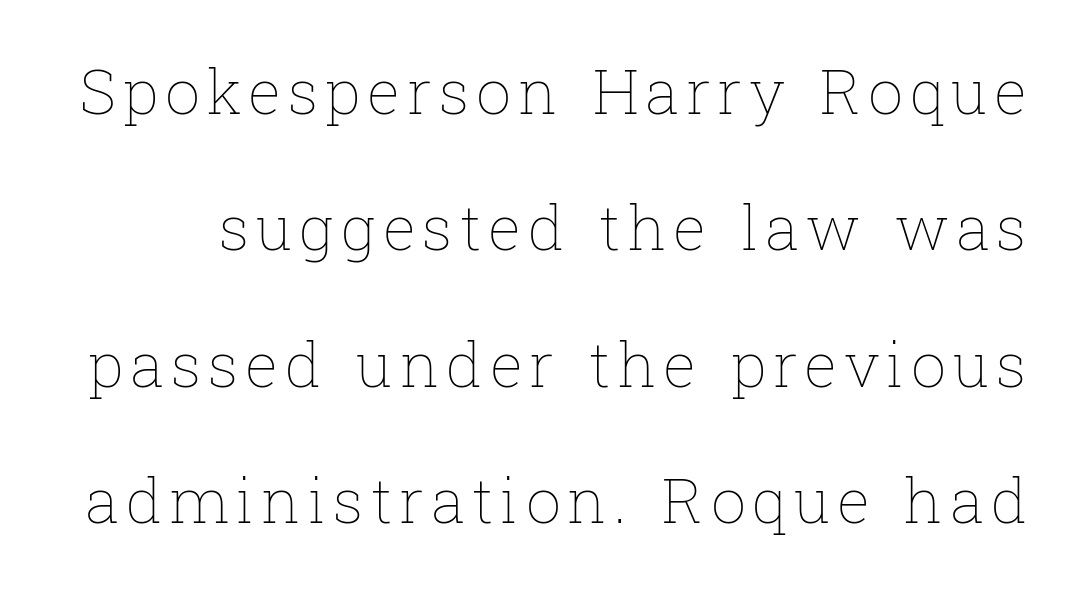
Q: Is the text bold? A: No.
Q: Is the text italic (slanted)? A: No, it is upright.
Q: Is the text underlined? A: No.
Q: Is the spacing between lines tight, normal or loose? A: Loose.
Q: Width (condensed, normal, or wide)? A: Normal.
Q: Stroke contrast? A: Low.
Q: x-height? A: Medium.
Q: Monospaced? A: No.
